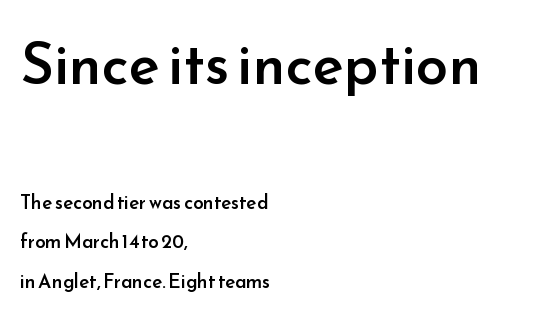
Letter spacing: default. Look at the glyph heights: the upper group is clearly the bigger setting. Words float on clear page, feet unadorned. Typesetter's note: demi weight, one step under bold.
